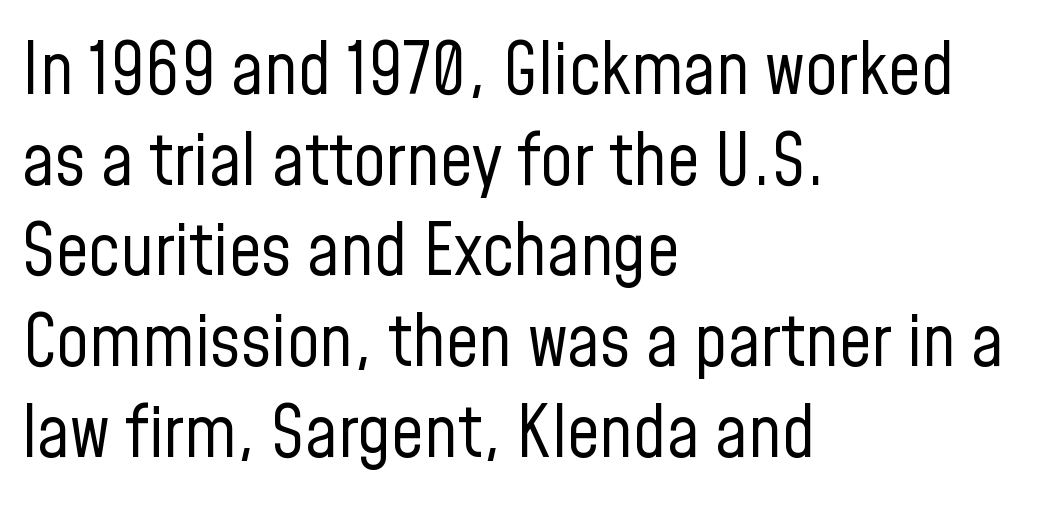
Q: Is the text bold? A: No.
Q: Is the text italic (slanted)? A: No, it is upright.
Q: Is the typeface a serif or a sans-serif typeface? A: Sans-serif.
Q: Is the text underlined? A: No.
Q: How is the paragraph aligned? A: Left-aligned.
Q: Is the spacing between letters normal or unusually wide? A: Normal.
Q: Is the spacing between lines tight, normal or loose? A: Normal.
Q: Width (condensed, normal, or wide)? A: Condensed.
Q: Stroke contrast? A: Low.
Q: x-height? A: Medium.
Q: Monospaced? A: No.
